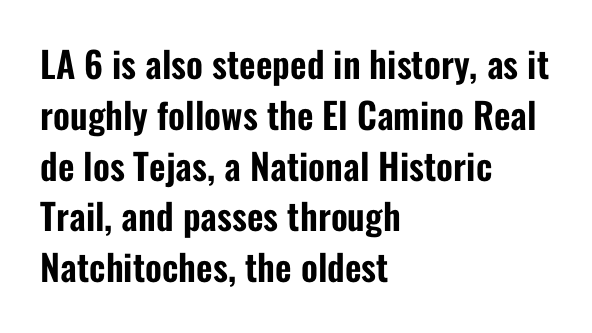
Observe the absence of serifs on each vertical stroke in this sample. Typeset ragged right — the left edge is the straight one. The letters advance in unequal steps, a hallmark of proportional type. Nothing unusual about the tracking: characters are spaced as the font intends. If you drew a line through each stem, it would be perfectly vertical. Underlining? Definitely not there.
